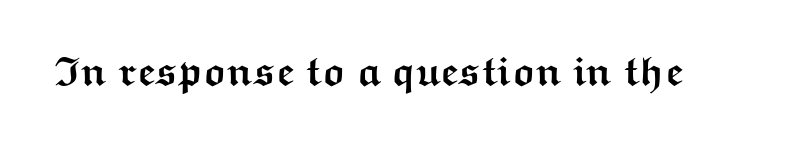
{"serif": "no", "italic": "no", "bold": "yes", "weight": "semibold", "width": "wide", "stroke_contrast": "medium", "x_height": "medium", "monospaced": "no", "underline": "no", "letter_spacing": "normal", "letter_spacing_em": 0.0, "glyph_px": 41}
